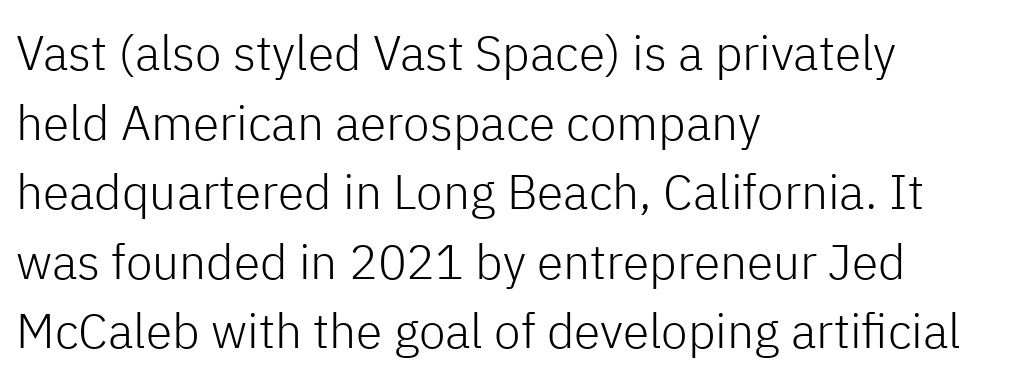
{"serif": "no", "italic": "no", "bold": "no", "weight": "light", "width": "normal", "stroke_contrast": "low", "x_height": "medium", "monospaced": "no", "underline": "no", "align": "left", "line_spacing": "normal", "line_spacing_ratio": 1.45, "letter_spacing": "normal", "letter_spacing_em": 0.0, "glyph_px": 48}
